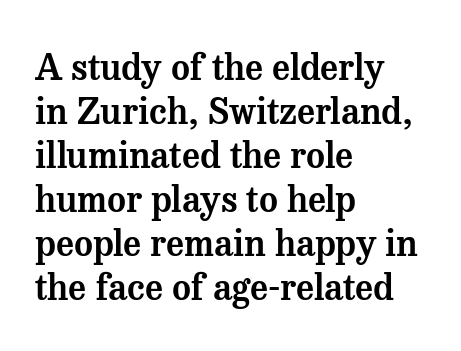
Q: Is the text italic (slanted)? A: No, it is upright.
Q: Is the typeface a serif or a sans-serif typeface? A: Serif.
Q: Is the text underlined? A: No.
Q: How is the paragraph aligned? A: Left-aligned.
Q: Is the spacing between letters normal or unusually wide? A: Normal.
Q: Width (condensed, normal, or wide)? A: Normal.
Q: Stroke contrast? A: Medium.
Q: x-height? A: Medium.
Q: Monospaced? A: No.
